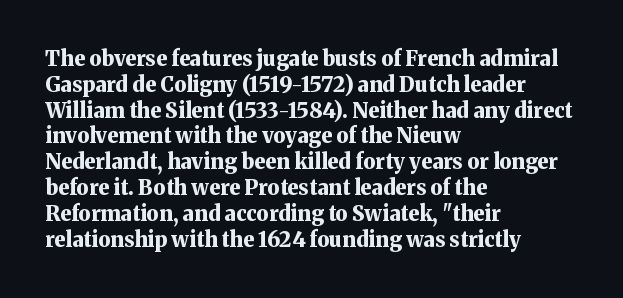
The image shows 21 px bold type, upright; set left-aligned, line spacing 1.23x, normal letter spacing, not underlined.
